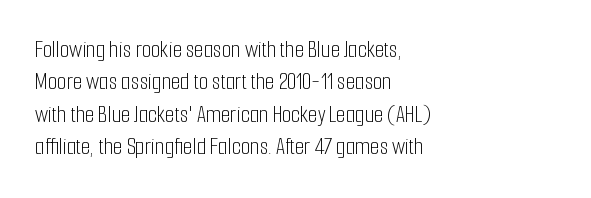
Q: Is the text bold? A: No.
Q: Is the text italic (slanted)? A: No, it is upright.
Q: Is the text underlined? A: No.
Q: How is the paragraph aligned? A: Left-aligned.
Q: Is the spacing between letters normal or unusually wide? A: Normal.
Q: Is the spacing between lines tight, normal or loose? A: Normal.
